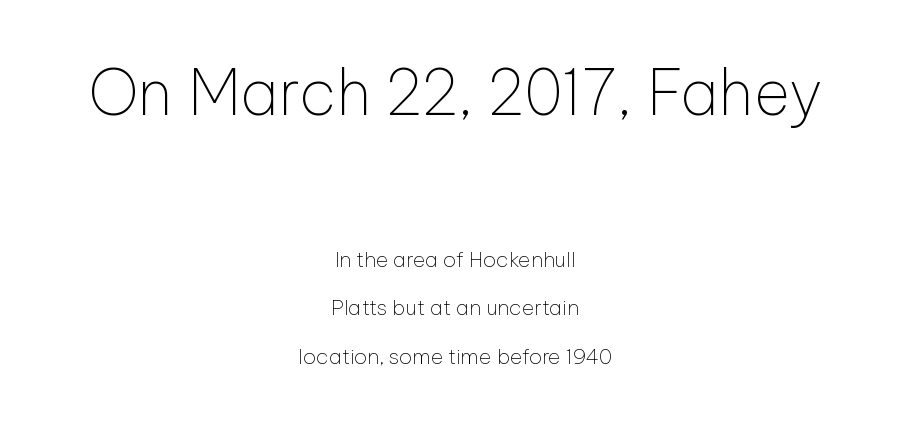
{"serif": "no", "italic": "no", "bold": "no", "weight": "thin", "width": "normal", "stroke_contrast": "low", "x_height": "medium", "monospaced": "no", "underline": "no", "align": "center", "line_spacing": "loose", "line_spacing_ratio": 2.31, "letter_spacing": "normal", "letter_spacing_em": 0.0, "larger_block": "first", "size_ratio": 2.95, "glyph_px": 62}
